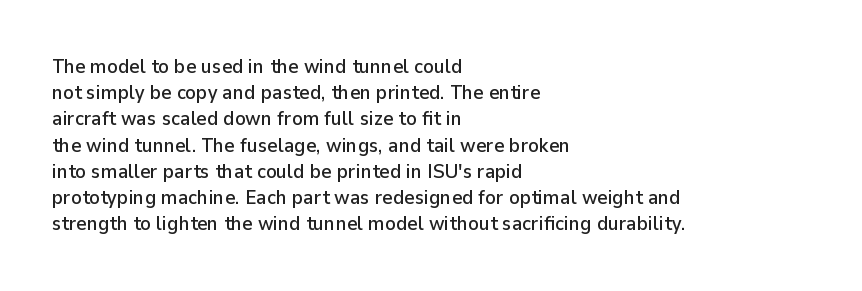
Q: Is the text italic (slanted)? A: No, it is upright.
Q: Is the text underlined? A: No.
Q: How is the paragraph aligned? A: Left-aligned.
Q: Is the spacing between letters normal or unusually wide? A: Normal.
Q: Is the spacing between lines tight, normal or loose? A: Normal.
